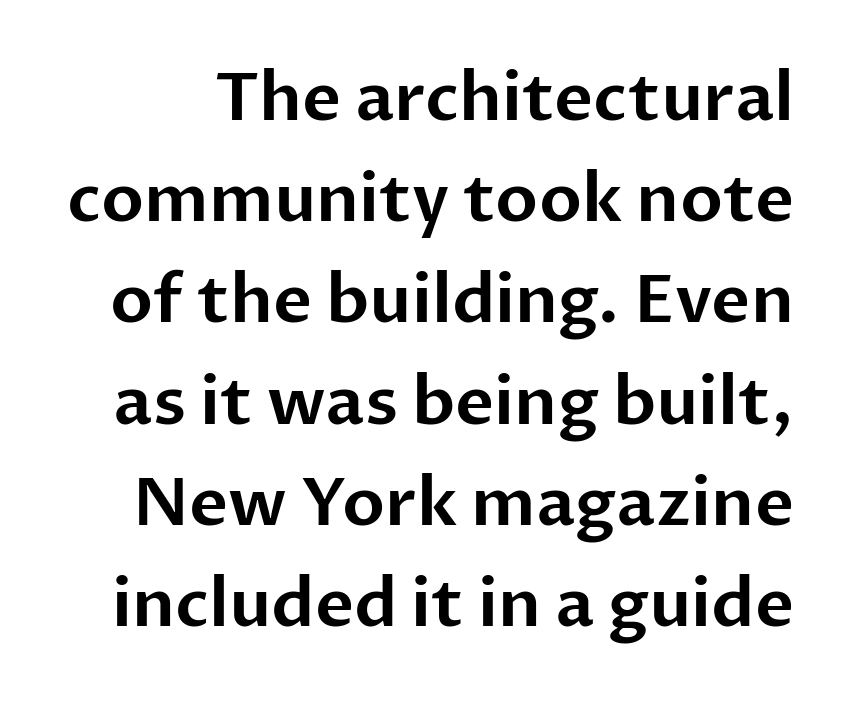
{"serif": "no", "italic": "no", "width": "normal", "stroke_contrast": "low", "x_height": "medium", "monospaced": "no", "underline": "no", "line_spacing": "normal", "line_spacing_ratio": 1.51, "letter_spacing": "normal", "letter_spacing_em": 0.0, "glyph_px": 67}
